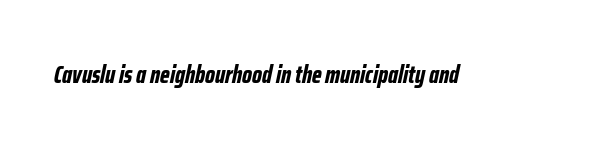
The image shows 25 px bold type, italic (leaning right); set normal letter spacing, not underlined.
